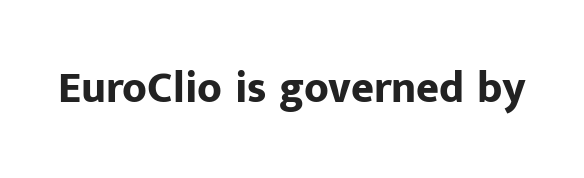
{"serif": "no", "italic": "no", "bold": "yes", "weight": "bold", "width": "normal", "stroke_contrast": "low", "x_height": "medium", "monospaced": "no", "underline": "no", "letter_spacing": "normal", "letter_spacing_em": 0.0, "glyph_px": 44}
